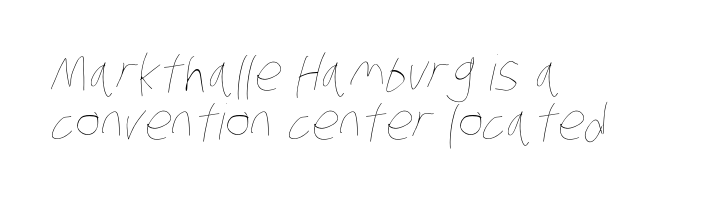
Q: Is the text bold? A: No.
Q: Is the text underlined? A: No.
Q: How is the paragraph aligned? A: Left-aligned.
Q: Is the spacing between letters normal or unusually wide? A: Normal.
Q: Is the spacing between lines tight, normal or loose? A: Tight.
Q: Width (condensed, normal, or wide)? A: Condensed.
Q: Stroke contrast? A: Low.
Q: x-height? A: Large.
Q: Monospaced? A: No.
